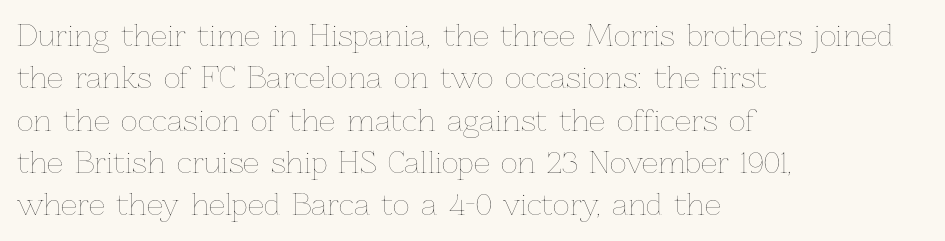
Heaviness? Minimal to ordinary, like unemphasized prose. Vertically, the passage feels balanced, rows spaced as you'd expect. The area under the type is left untouched. Reading down the block, your eye returns to a fixed left position each line. Tracking value appears to be zero — textbook default spacing. The letters advance in unequal steps, a hallmark of proportional type.
